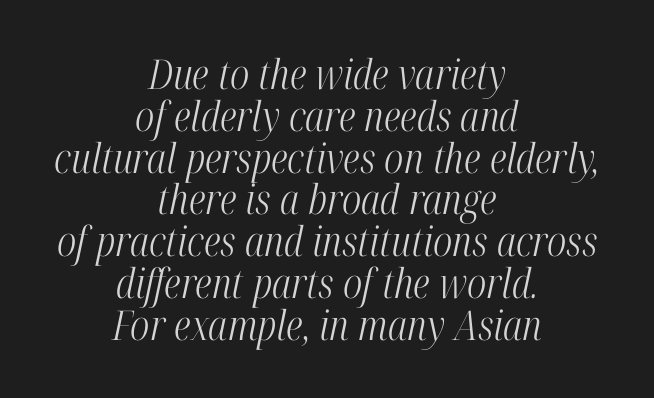
{"serif": "yes", "italic": "yes", "lean": "right", "slant_degrees": 12, "bold": "no", "weight": "light", "width": "condensed", "stroke_contrast": "high", "x_height": "medium", "monospaced": "no", "underline": "no", "align": "center", "line_spacing": "tight", "line_spacing_ratio": 1.02, "letter_spacing": "normal", "letter_spacing_em": 0.0, "glyph_px": 41}
